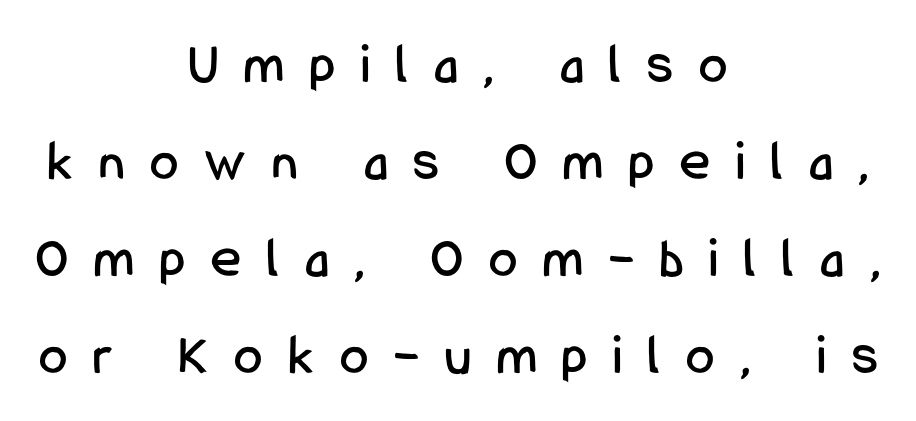
Proportional: the letters do not fall into vertical columns. Glyph-to-glyph distance is far greater than everyday printed text. If you measured baseline to baseline, you'd find a middling distance. The foot of each line stays bare and open. Vertical strokes here are truly vertical.
